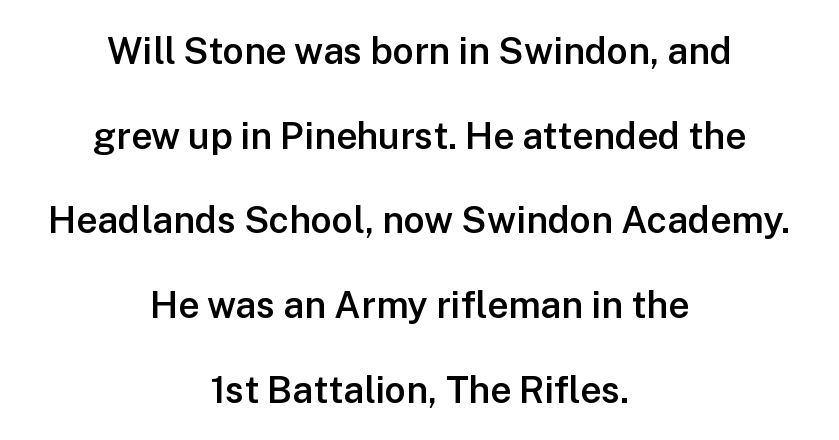
Q: Is the text bold? A: Semi-bold.
Q: Is the text italic (slanted)? A: No, it is upright.
Q: Is the typeface a serif or a sans-serif typeface? A: Sans-serif.
Q: Is the text underlined? A: No.
Q: How is the paragraph aligned? A: Centered.
Q: Is the spacing between letters normal or unusually wide? A: Normal.
Q: Is the spacing between lines tight, normal or loose? A: Loose.
Q: Width (condensed, normal, or wide)? A: Normal.
Q: Stroke contrast? A: Low.
Q: x-height? A: Medium.
Q: Monospaced? A: No.
